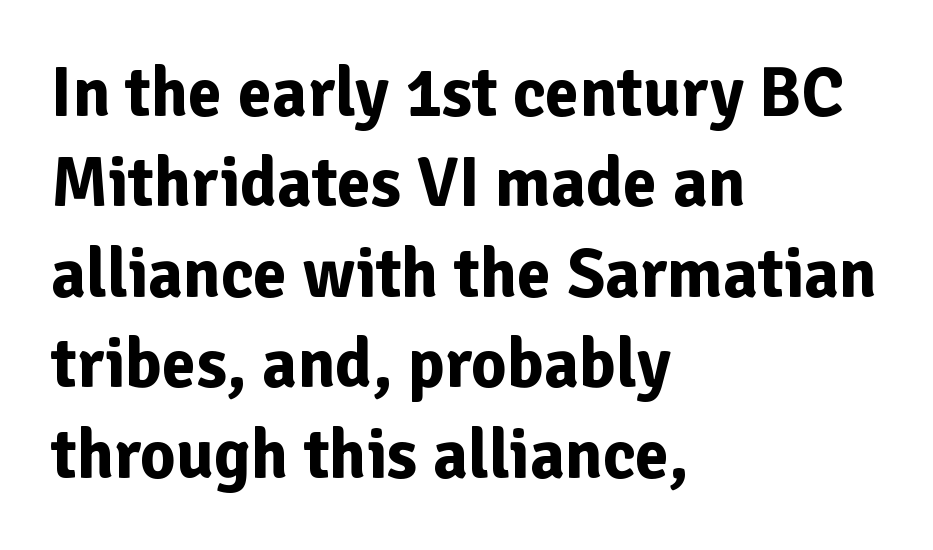
The rendering anchors every line to the left-hand side. The typeface chosen for these lines omits serifs. What stands out about the letter spacing? Nothing — it is the standard amount. Every character sits straight up, as roman type does. Each new line begins a customary step beneath the previous one.
